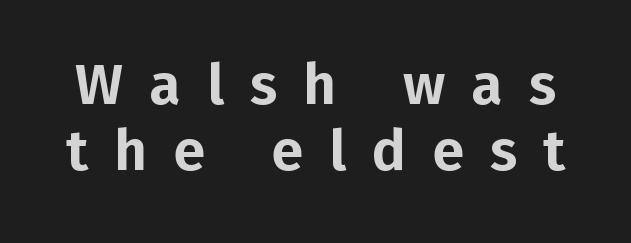
The image shows 57 px sans-serif type, upright; set tight line spacing (1.15x), unusually wide letter spacing (+0.46 em), not underlined; low stroke contrast and a medium x-height.
